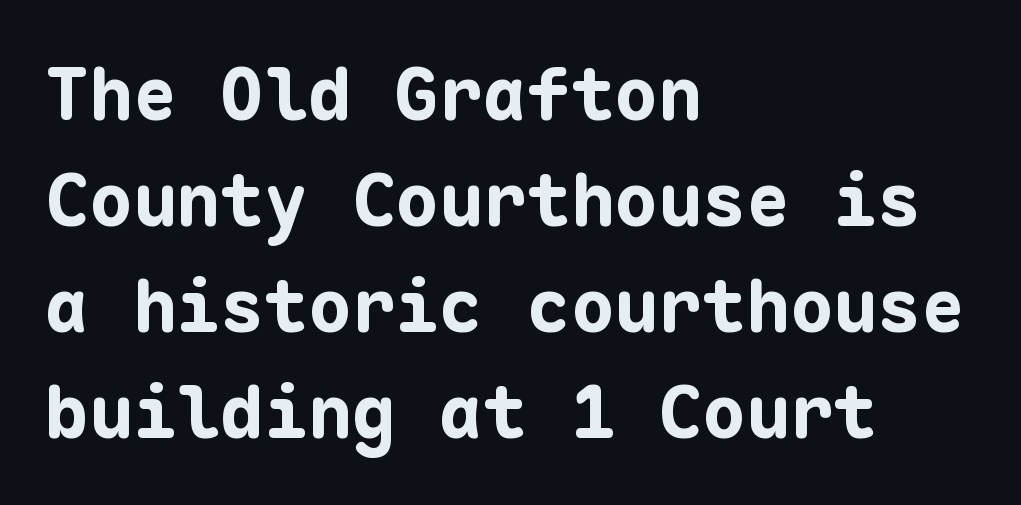
The image shows 73 px bold sans-serif type, upright, monospaced; set left-aligned, normal line spacing (1.45x), normal letter spacing, not underlined; low stroke contrast and a medium x-height.
